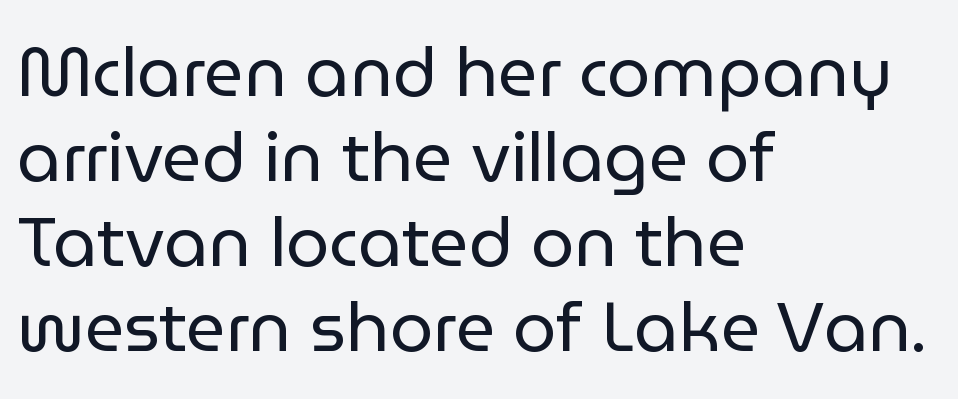
Q: Is the text bold? A: No.
Q: Is the text italic (slanted)? A: No, it is upright.
Q: Is the typeface a serif or a sans-serif typeface? A: Sans-serif.
Q: Is the text underlined? A: No.
Q: How is the paragraph aligned? A: Left-aligned.
Q: Is the spacing between letters normal or unusually wide? A: Normal.
Q: Width (condensed, normal, or wide)? A: Normal.
Q: Stroke contrast? A: Low.
Q: x-height? A: Medium.
Q: Monospaced? A: No.
